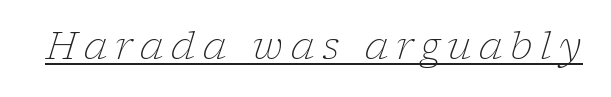
{"serif": "yes", "italic": "yes", "lean": "right", "slant_degrees": 17, "bold": "no", "weight": "light", "width": "normal", "stroke_contrast": "low", "x_height": "medium", "monospaced": "no", "underline": "yes", "letter_spacing": "wide", "letter_spacing_em": 0.2, "glyph_px": 38}
